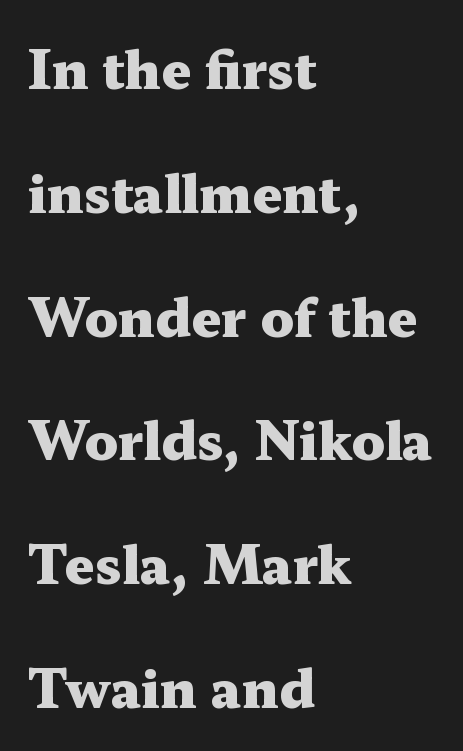
Q: Is the text bold? A: Yes.
Q: Is the text italic (slanted)? A: No, it is upright.
Q: Is the typeface a serif or a sans-serif typeface? A: Serif.
Q: Is the text underlined? A: No.
Q: How is the paragraph aligned? A: Left-aligned.
Q: Is the spacing between letters normal or unusually wide? A: Normal.
Q: Is the spacing between lines tight, normal or loose? A: Loose.
Q: Width (condensed, normal, or wide)? A: Wide.
Q: Stroke contrast? A: Medium.
Q: x-height? A: Medium.
Q: Monospaced? A: No.
